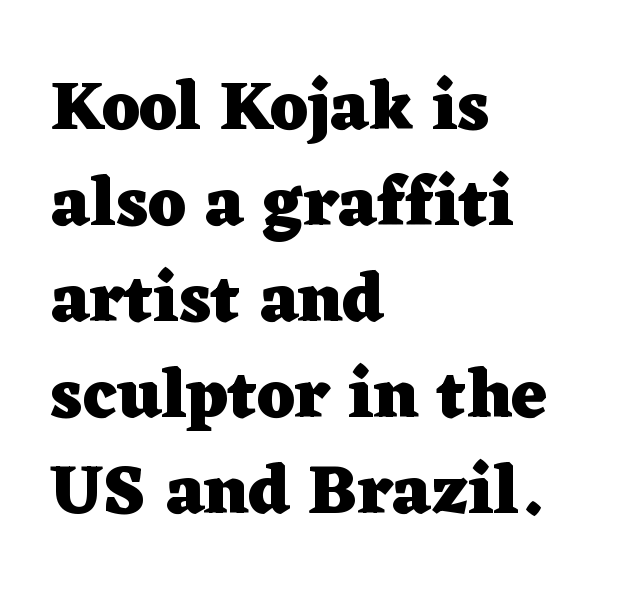
The image shows 69 px heavy, wide serif type, upright; set left-aligned, normal line spacing (1.39x), normal letter spacing, not underlined; low stroke contrast and a medium x-height.
